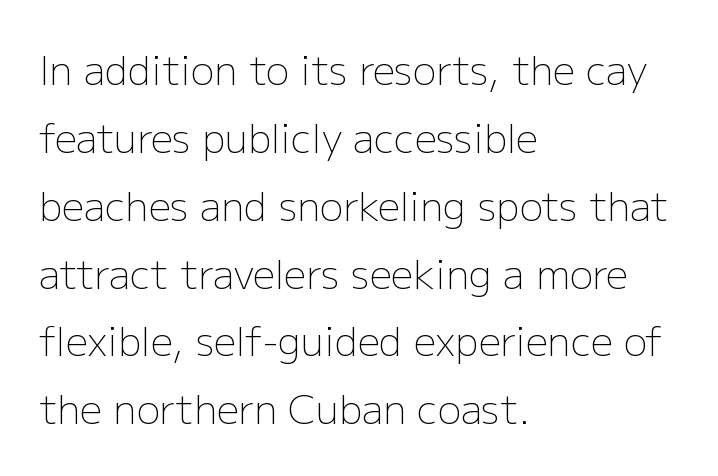
{"serif": "no", "italic": "no", "bold": "no", "weight": "light", "width": "normal", "stroke_contrast": "low", "x_height": "medium", "monospaced": "no", "underline": "no", "align": "left", "line_spacing_ratio": 1.74, "letter_spacing": "normal", "letter_spacing_em": 0.0, "glyph_px": 39}
